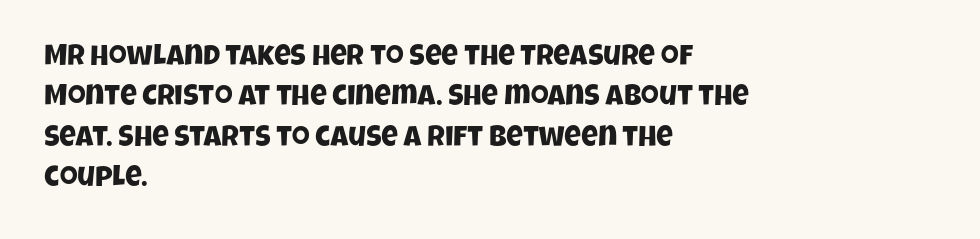
Nothing unusual about the tracking: characters are spaced as the font intends. Horizontal alignment here is leftward, the default for most running prose. A sans-serif font was chosen for this passage. Only glyphs here, with clear space below each row.
